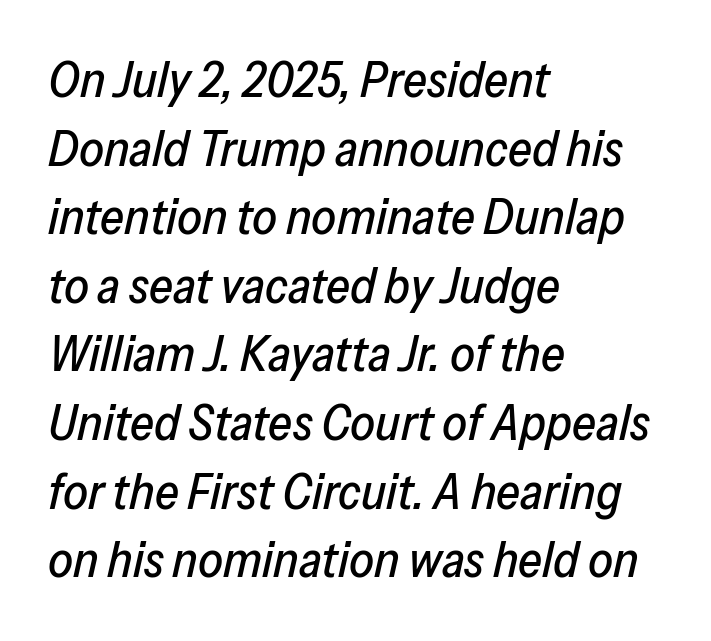
Q: Is the text italic (slanted)? A: Yes, it leans right by about 13 degrees.
Q: Is the text underlined? A: No.
Q: How is the paragraph aligned? A: Left-aligned.
Q: Is the spacing between letters normal or unusually wide? A: Normal.
Q: Is the spacing between lines tight, normal or loose? A: Normal.
Q: Width (condensed, normal, or wide)? A: Normal.
Q: Stroke contrast? A: Low.
Q: x-height? A: Medium.
Q: Monospaced? A: No.
